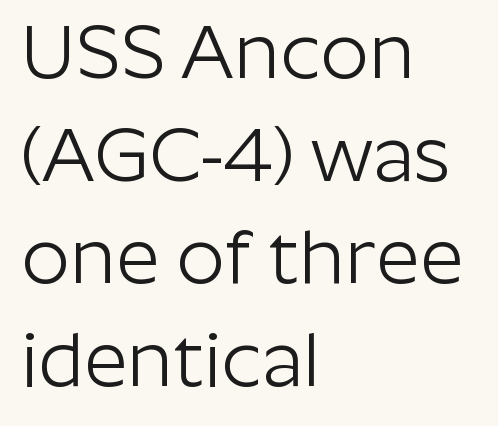
The image shows 76 px light sans-serif type, upright; set left-aligned, normal line spacing (1.35x), normal letter spacing, not underlined; low stroke contrast and a medium x-height.
